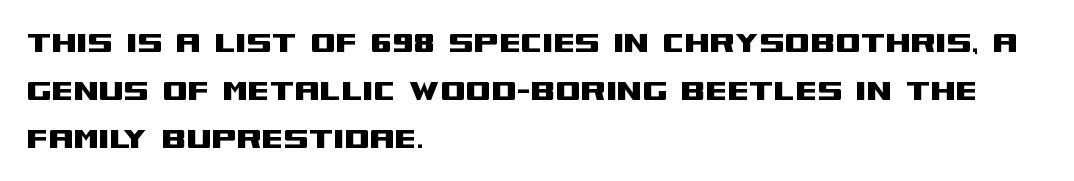
Normally led — the rows are evenly, conventionally spaced. The typography opts for an upright posture over an oblique one. Students, note that the glyphs here touch the page at normal intervals. Has an underline been added? It has not. Looks like regular typesetting: each glyph gets only the width it needs.
